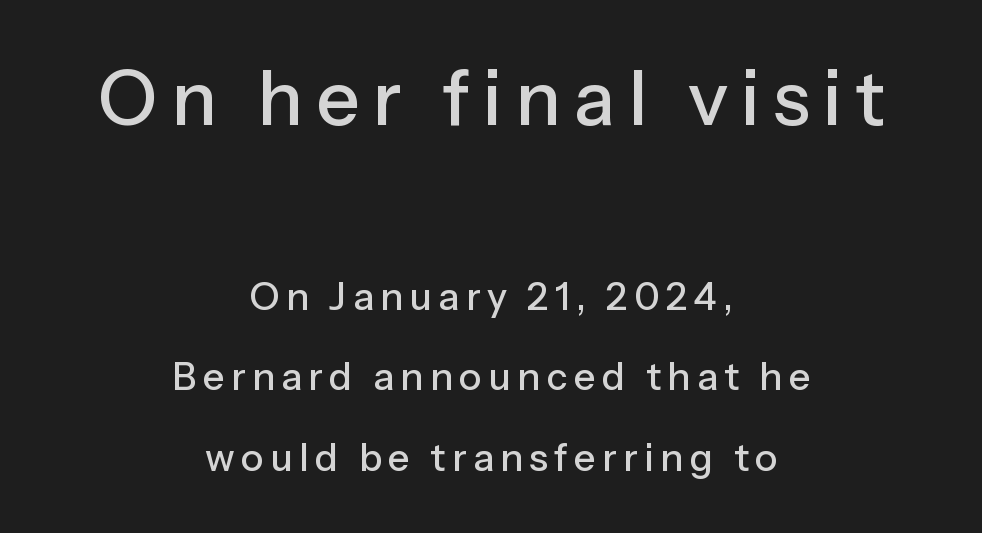
Q: Is the text italic (slanted)? A: No, it is upright.
Q: Is the typeface a serif or a sans-serif typeface? A: Sans-serif.
Q: Is the text underlined? A: No.
Q: How is the paragraph aligned? A: Centered.
Q: Is the spacing between lines tight, normal or loose? A: Loose.
Q: Which block of text is set in a larger size, the first (top) or the second (bottom)? A: The first (top) one.
Q: Width (condensed, normal, or wide)? A: Normal.
Q: Stroke contrast? A: Low.
Q: x-height? A: Medium.
Q: Monospaced? A: No.
